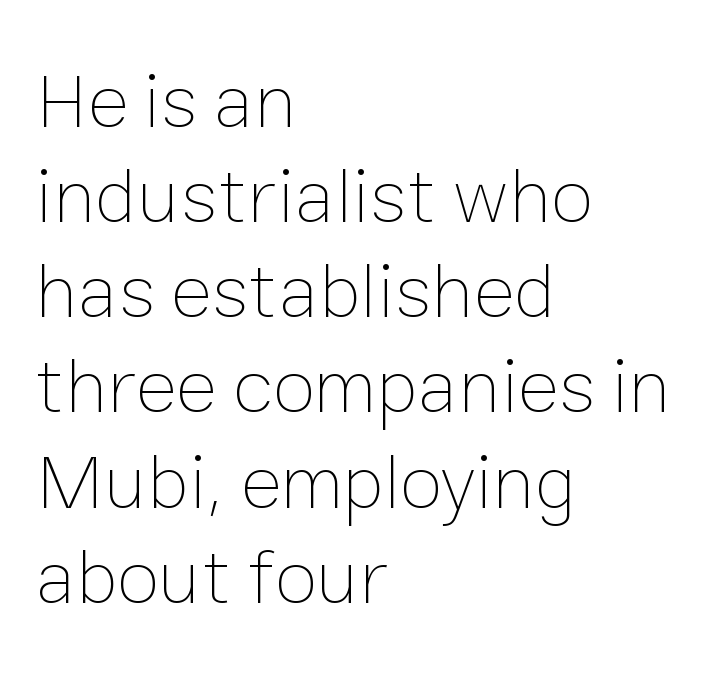
Every character sits straight up, as roman type does. Check under the words: just untouched page. The typesetting does not lean heavy: it is not bold. The letterforms sit shoulder to shoulder at normal distance. A typesetter would call this proportional, since set widths differ per character. Leftover space on each line is placed entirely after the last word.
